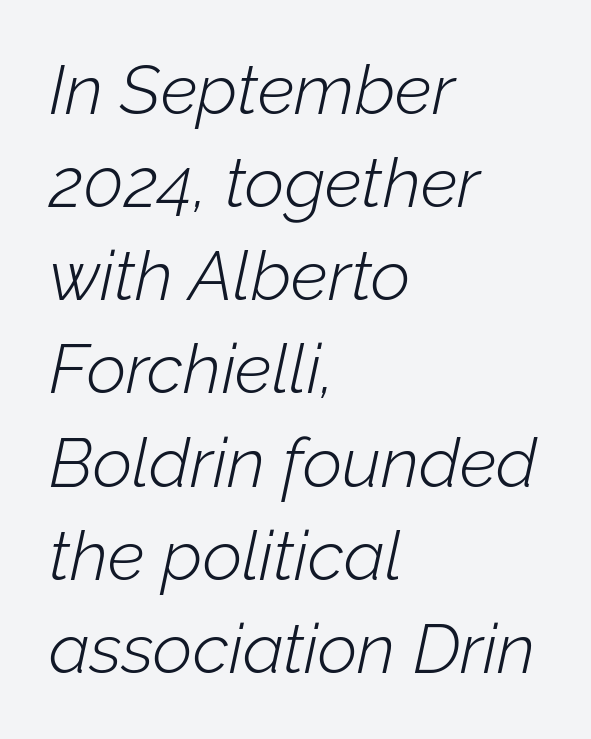
Q: Is the text bold? A: No.
Q: Is the text italic (slanted)? A: Yes, it leans right by about 12 degrees.
Q: Is the text underlined? A: No.
Q: How is the paragraph aligned? A: Left-aligned.
Q: Is the spacing between letters normal or unusually wide? A: Normal.
Q: Is the spacing between lines tight, normal or loose? A: Normal.
Q: Width (condensed, normal, or wide)? A: Normal.
Q: Stroke contrast? A: Low.
Q: x-height? A: Medium.
Q: Monospaced? A: No.
